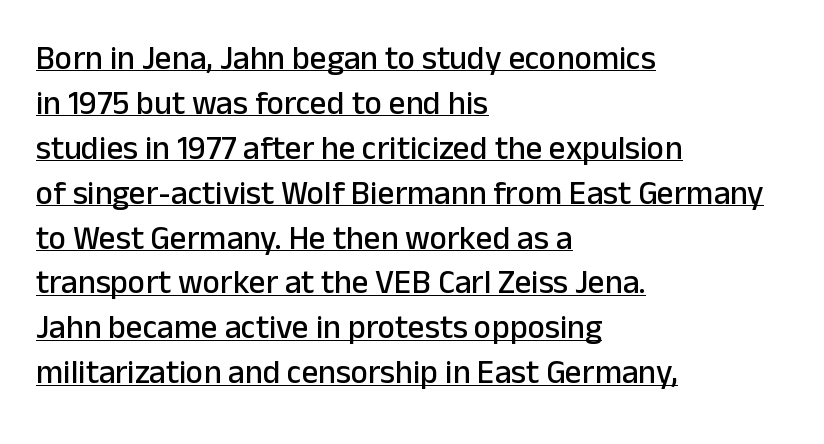
{"serif": "no", "italic": "no", "width": "normal", "stroke_contrast": "low", "x_height": "medium", "monospaced": "no", "underline": "yes", "align": "left", "line_spacing": "normal", "line_spacing_ratio": 1.36, "letter_spacing": "normal", "letter_spacing_em": 0.0, "glyph_px": 33}
